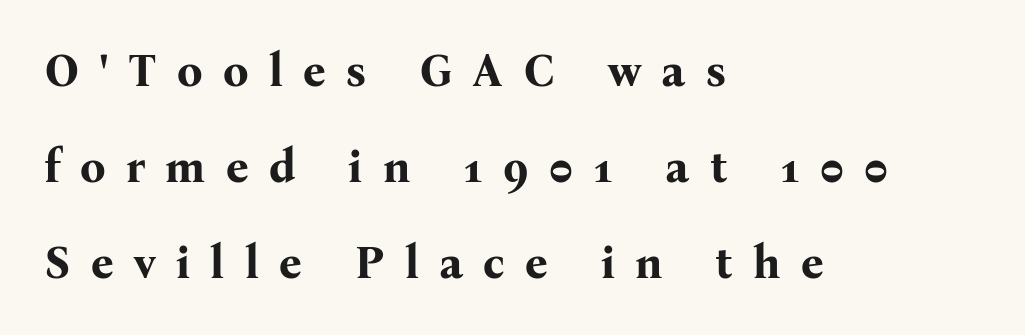
Spacing verdict: proportional, widths tailored to each character. On the weight axis this lands at bold, roughly 700. A student would call this left alignment; a typographer would say flush left, rag right. One glance says open: line gaps are wider than usual. Rule under the text: the space is simply empty. These lines are composed in type with serifs.
